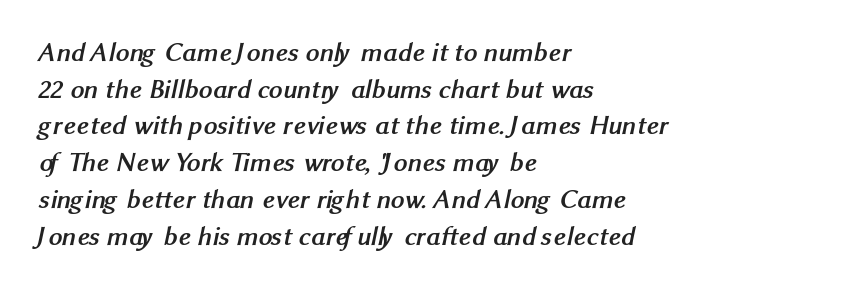
One glance says typical: line gaps are just what's usual. Caption: multi-line text, flush left, ragged right. The letterforms sit shoulder to shoulder at normal distance. The sample has been set heavy, in full bold. Descenders hang freely into open space.
